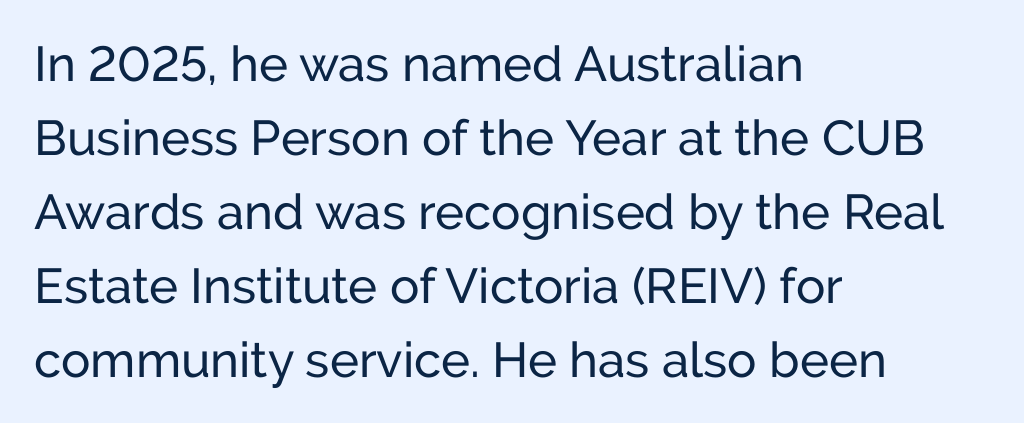
Serifs: no, the terminals of the letterforms are clean. The ragged edge is on the right, which tells us the setting is flush left. Baseline-to-baseline distance is the conventional proportion of letter height. You can tell it's not italic because the verticals are truly vertical.
